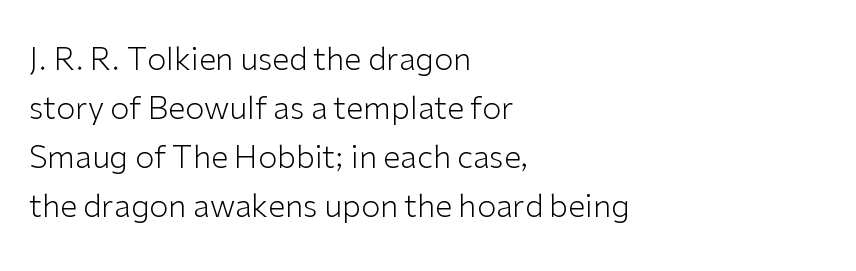
The image shows 31 px light sans-serif type, upright; set left-aligned, normal line spacing (1.58x), normal letter spacing, not underlined; low stroke contrast and a medium x-height.
